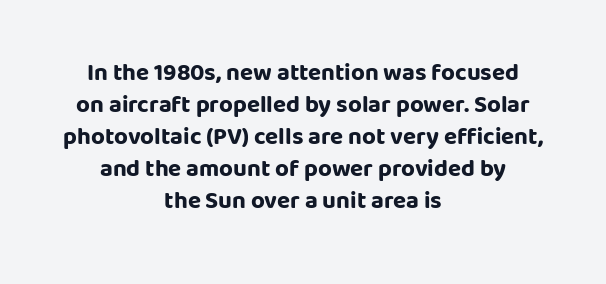
{"italic": "no", "bold": "yes", "underline": "no", "align": "center", "line_spacing": "normal", "line_spacing_ratio": 1.33, "letter_spacing": "normal", "letter_spacing_em": 0.0, "glyph_px": 24}
